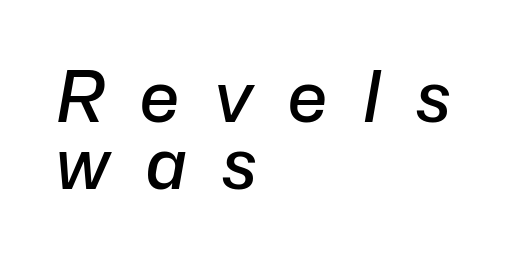
{"italic": "yes", "lean": "right", "slant_degrees": 10, "bold": "semi", "weight": "semibold", "width": "normal", "stroke_contrast": "low", "x_height": "medium", "monospaced": "no", "underline": "no", "align": "left", "line_spacing": "tight", "line_spacing_ratio": 0.96, "letter_spacing": "wide", "letter_spacing_em": 0.48, "glyph_px": 70}
